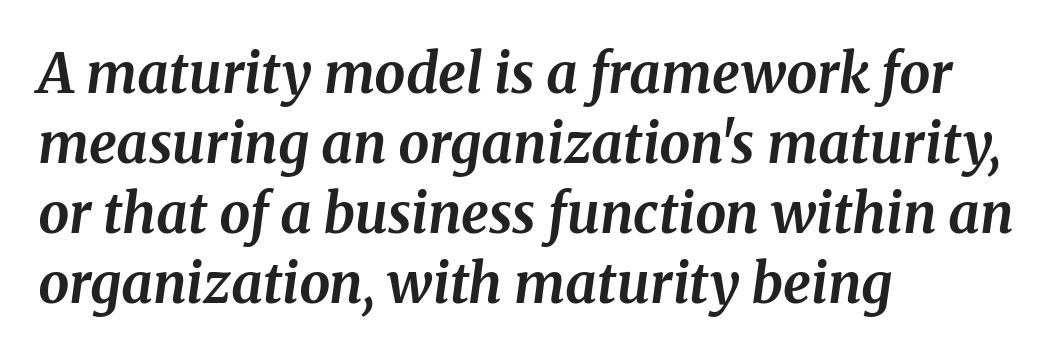
{"serif": "yes", "italic": "yes", "lean": "right", "slant_degrees": 8, "bold": "yes", "weight": "bold", "width": "normal", "stroke_contrast": "medium", "x_height": "medium", "monospaced": "no", "underline": "no", "align": "left", "line_spacing": "normal", "line_spacing_ratio": 1.27, "letter_spacing": "normal", "letter_spacing_em": 0.0, "glyph_px": 55}
